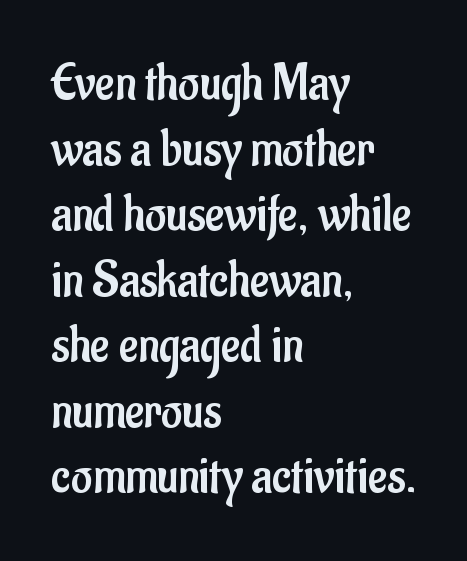
Each new line begins a customary step beneath the previous one. Ink coverage per letter is moderate at most. The ragged edge is on the right, which tells us the setting is flush left. Decoration check: the copy has no underline.
